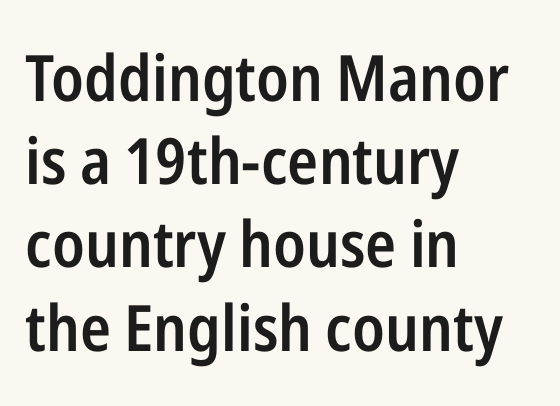
Serifs: no, the terminals of the letterforms are clean. The face used here is a semibold: visibly heavier than regular, lighter than bold. The passage is arranged the way most books set body copy — flush left. Quick note: interline space is typical.
